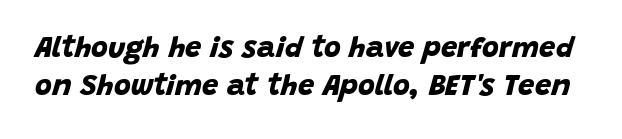
{"serif": "no", "bold": "yes", "weight": "bold", "width": "normal", "stroke_contrast": "low", "x_height": "large", "monospaced": "no", "underline": "no", "line_spacing": "normal", "line_spacing_ratio": 1.32, "letter_spacing": "normal", "letter_spacing_em": 0.0, "glyph_px": 29}
